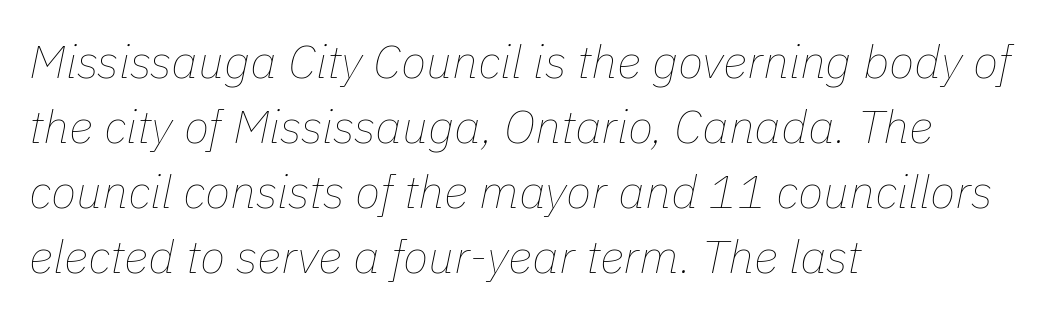
{"italic": "yes", "lean": "right", "slant_degrees": 11, "bold": "no", "weight": "thin", "width": "normal", "stroke_contrast": "low", "x_height": "medium", "monospaced": "no", "underline": "no", "align": "left", "line_spacing": "normal", "line_spacing_ratio": 1.38, "letter_spacing": "normal", "letter_spacing_em": 0.0, "glyph_px": 47}
